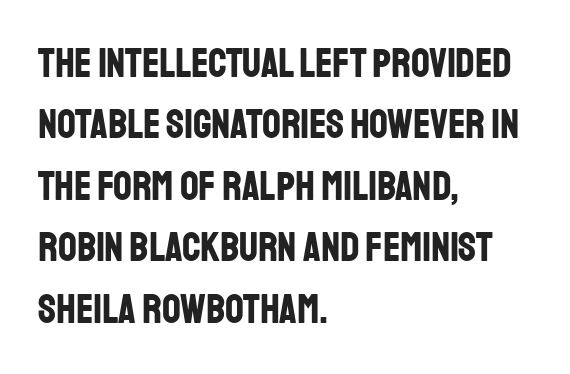
{"serif": "no", "italic": "no", "bold": "yes", "weight": "bold", "width": "condensed", "stroke_contrast": "low", "x_height": "large", "monospaced": "no", "underline": "no", "align": "left", "line_spacing": "normal", "line_spacing_ratio": 1.5, "letter_spacing": "normal", "letter_spacing_em": 0.0, "glyph_px": 41}
